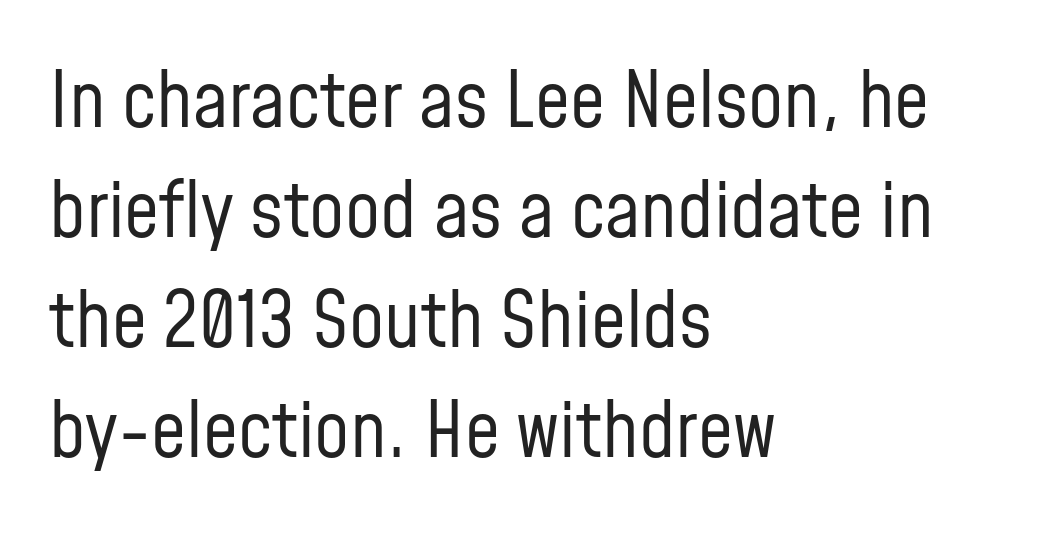
Style check: upright. Letters have the restrained weight of plain body copy at most. Honestly, the row spacing looks completely unremarkable. The text block is weighted toward the left margin, trailing off unevenly rightward. The face used here is proportionally spaced, like ordinary book or web type.
